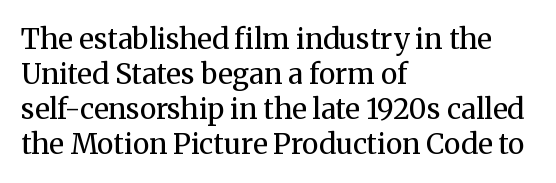
The image shows 28 px regular-weight serif type, upright; set left-aligned, normal line spacing (1.25x), normal letter spacing, not underlined; medium stroke contrast and a medium x-height.
